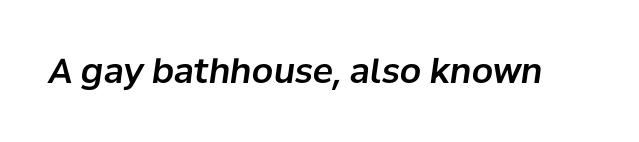
The image shows 34 px text type, italic (leaning right); set normal letter spacing, not underlined; low stroke contrast and a medium x-height.
